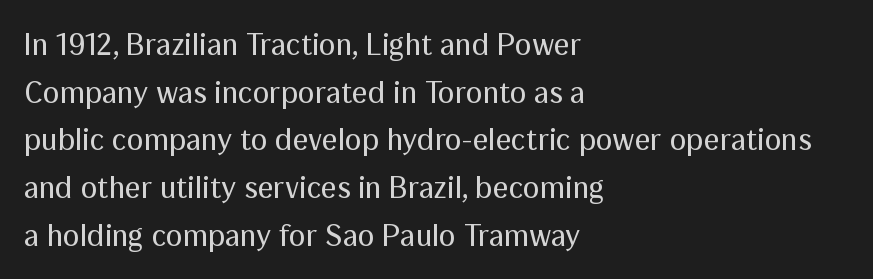
{"serif": "no", "italic": "no", "bold": "no", "weight": "regular", "width": "normal", "stroke_contrast": "medium", "x_height": "medium", "monospaced": "no", "underline": "no", "align": "left", "line_spacing": "normal", "line_spacing_ratio": 1.54, "letter_spacing": "normal", "letter_spacing_em": 0.0, "glyph_px": 31}
